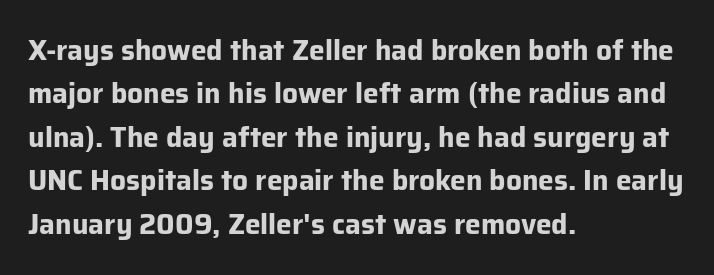
This sample uses plain, unmodified letter spacing. Pretty heavy lettering here — definitely bold. Descenders are the only things crossing below the line. I'd call this a sans setting — the letters go barefoot. Characters remain perfectly vertical along every line. Horizontally, the lines are justified to the leading edge only.
